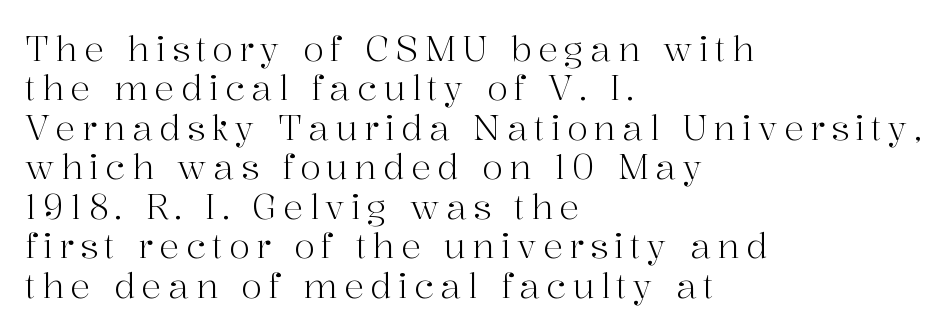
Note the varied advance widths — an 'i' is clearly narrower than an 'm'. The axis of the letterforms is exactly vertical. Casual observation: everything's shoved over to the left. Vertical stems look standard width or narrower in stroke.
